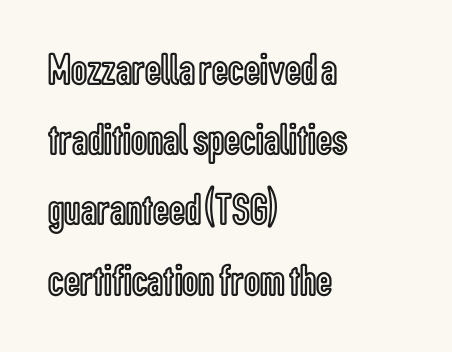
Q: Is the text italic (slanted)? A: No, it is upright.
Q: Is the text underlined? A: No.
Q: How is the paragraph aligned? A: Left-aligned.
Q: Is the spacing between letters normal or unusually wide? A: Normal.
Q: Is the spacing between lines tight, normal or loose? A: Normal.
Q: Width (condensed, normal, or wide)? A: Condensed.
Q: x-height? A: Medium.
Q: Monospaced? A: No.
